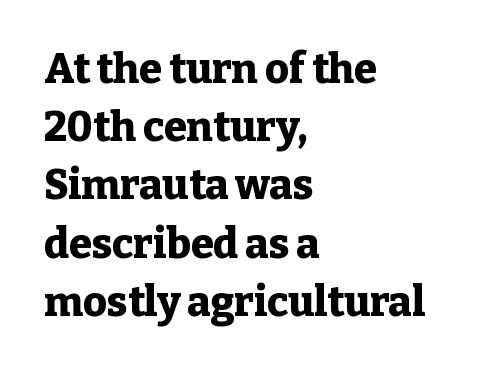
Q: Is the text bold? A: Yes.
Q: Is the text italic (slanted)? A: No, it is upright.
Q: Is the typeface a serif or a sans-serif typeface? A: Serif.
Q: Is the text underlined? A: No.
Q: How is the paragraph aligned? A: Left-aligned.
Q: Is the spacing between letters normal or unusually wide? A: Normal.
Q: Is the spacing between lines tight, normal or loose? A: Normal.
Q: Width (condensed, normal, or wide)? A: Normal.
Q: Stroke contrast? A: Low.
Q: x-height? A: Medium.
Q: Monospaced? A: No.
